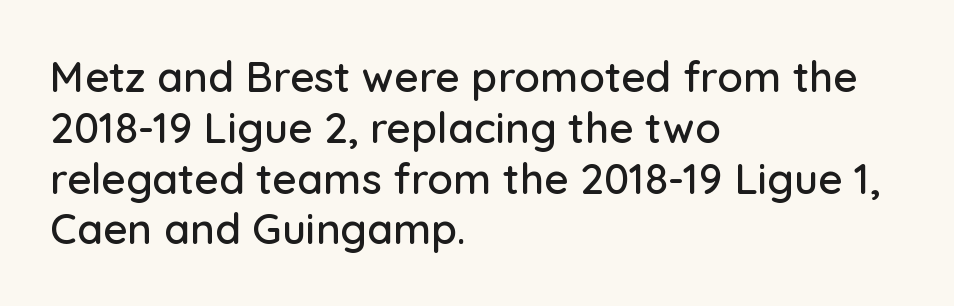
Q: Is the text italic (slanted)? A: No, it is upright.
Q: Is the typeface a serif or a sans-serif typeface? A: Sans-serif.
Q: Is the text underlined? A: No.
Q: How is the paragraph aligned? A: Left-aligned.
Q: Is the spacing between letters normal or unusually wide? A: Normal.
Q: Width (condensed, normal, or wide)? A: Normal.
Q: Stroke contrast? A: Low.
Q: x-height? A: Medium.
Q: Monospaced? A: No.
